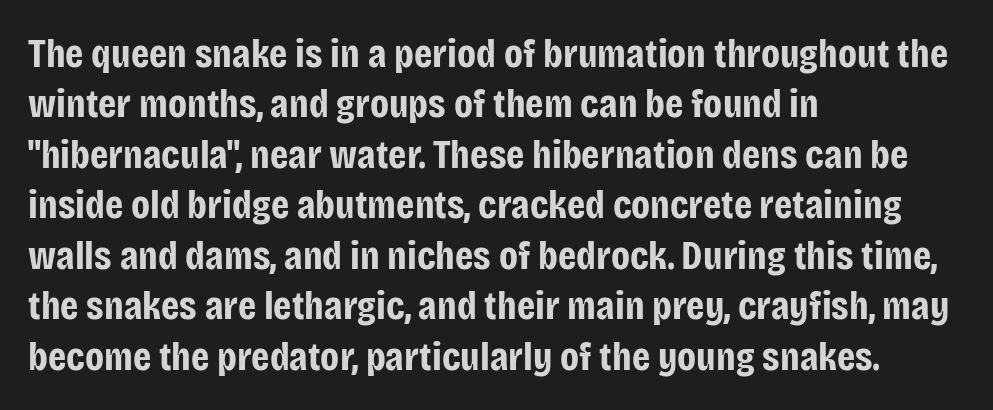
This sample uses a sans-serif face. Strong, thick strokes mark this as bold type. Underlining? Definitely not there. Style check: upright. The type is set solid horizontally, with unmodified tracking.
